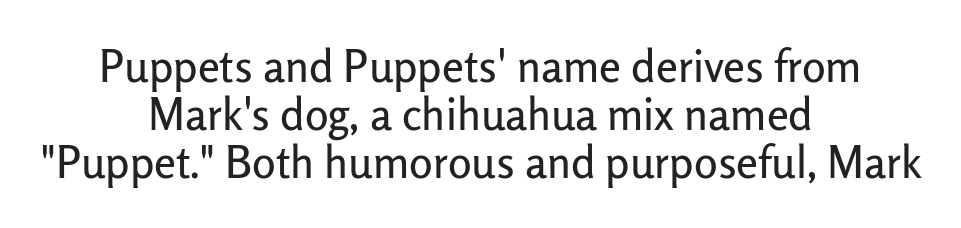
Q: Is the text italic (slanted)? A: No, it is upright.
Q: Is the typeface a serif or a sans-serif typeface? A: Sans-serif.
Q: Is the text underlined? A: No.
Q: How is the paragraph aligned? A: Centered.
Q: Is the spacing between letters normal or unusually wide? A: Normal.
Q: Is the spacing between lines tight, normal or loose? A: Tight.
Q: Width (condensed, normal, or wide)? A: Normal.
Q: Stroke contrast? A: Low.
Q: x-height? A: Medium.
Q: Monospaced? A: No.
